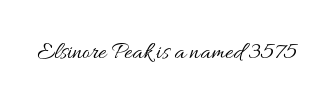
Q: Is the text bold? A: No.
Q: Is the text italic (slanted)? A: Yes.
Q: Is the text underlined? A: No.
Q: Is the spacing between letters normal or unusually wide? A: Normal.
